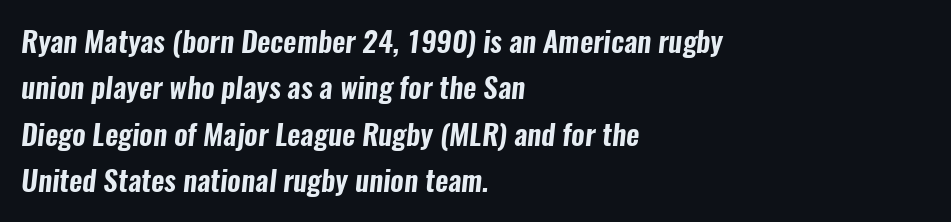
The image shows 29 px condensed sans-serif type; set left-aligned, normal line spacing (1.6x), normal letter spacing, not underlined; low stroke contrast and a medium x-height.
